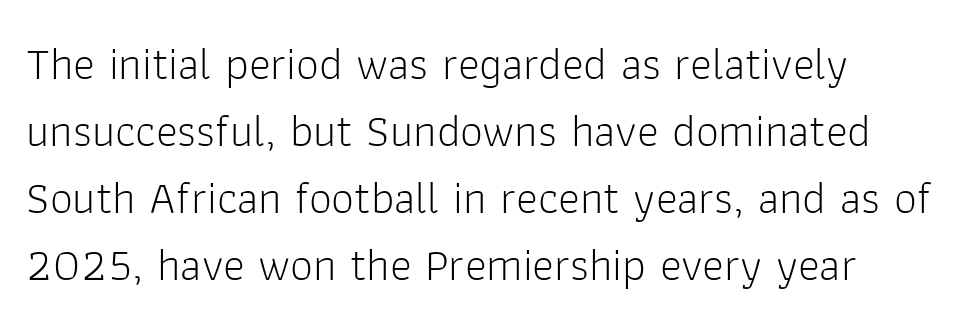
Short and long lines alike share a common starting point at left. Between one letter and the next there's only the usual sliver of space. Descenders are the only things crossing below the line. These lines are rendered in a variable-pitch font. Tall strokes in this sample are plumb rather than angled.
